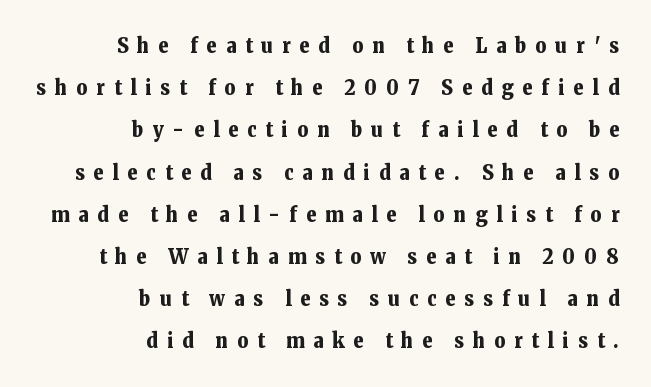
{"italic": "no", "bold": "yes", "underline": "no", "align": "right", "line_spacing": "loose", "line_spacing_ratio": 2.01, "letter_spacing": "wide", "letter_spacing_em": 0.43, "glyph_px": 21}
